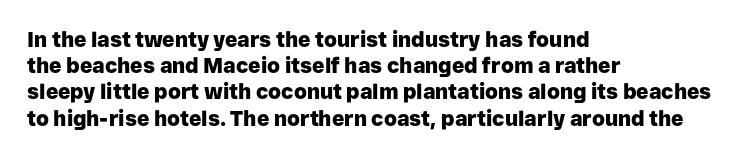
{"italic": "no", "bold": "yes", "underline": "no", "align": "left", "line_spacing": "normal", "line_spacing_ratio": 1.25, "letter_spacing": "normal", "letter_spacing_em": 0.0, "glyph_px": 21}
